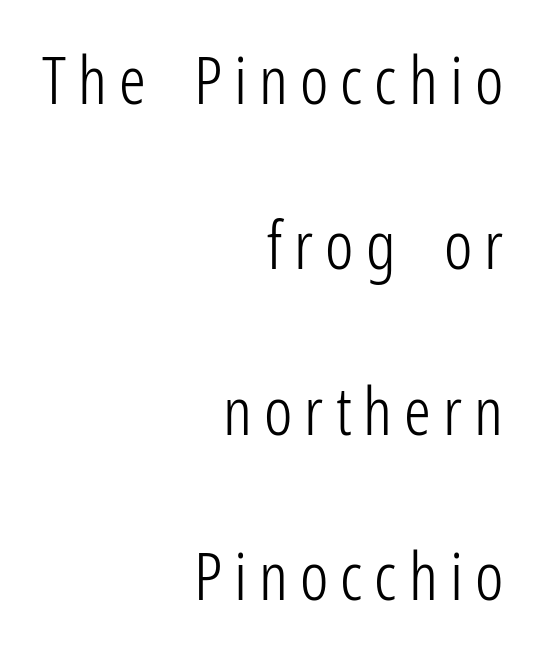
This sample has the flowing, uneven cadence of proportional lettering. Every stem runs plumb, perpendicular to the baseline. Whoever set this chose breathing room over compactness in the vertical rhythm. No extra ink here — the face is not bold. This sample is right-justified, so line beginnings fall wherever the words allow. What kind of face is this? One without serifs — a sans.
